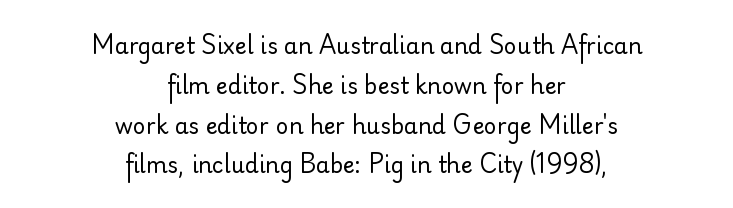
The image shows 22 px text type, upright; set centered, line spacing 1.81x, normal letter spacing, not underlined.
